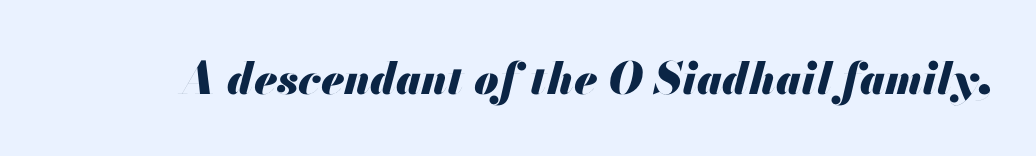
{"italic": "yes", "lean": "right", "slant_degrees": 13, "bold": "yes", "weight": "heavy", "width": "normal", "stroke_contrast": "medium", "x_height": "small", "monospaced": "no", "underline": "no", "letter_spacing": "normal", "letter_spacing_em": 0.0, "glyph_px": 44}
